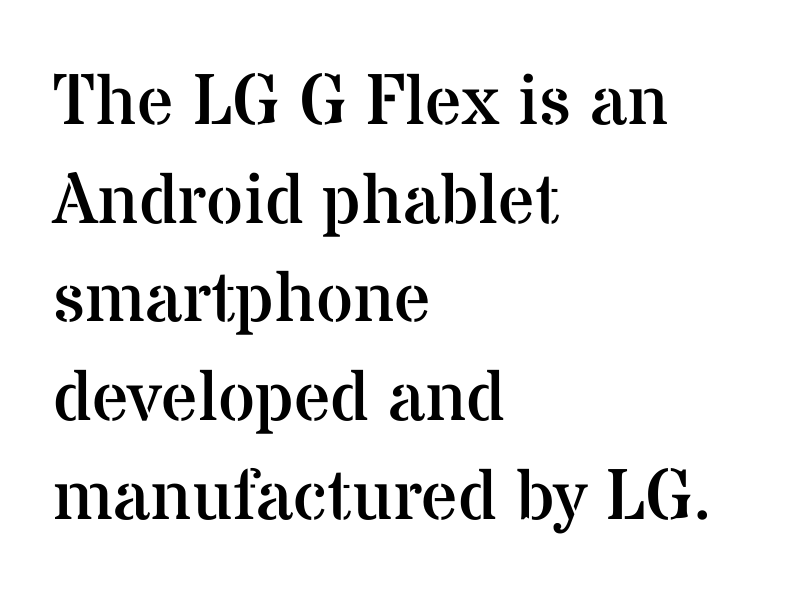
Q: Is the text bold? A: No.
Q: Is the text italic (slanted)? A: No, it is upright.
Q: Is the typeface a serif or a sans-serif typeface? A: Serif.
Q: Is the text underlined? A: No.
Q: How is the paragraph aligned? A: Left-aligned.
Q: Is the spacing between letters normal or unusually wide? A: Normal.
Q: Is the spacing between lines tight, normal or loose? A: Normal.
Q: Width (condensed, normal, or wide)? A: Normal.
Q: Stroke contrast? A: Medium.
Q: x-height? A: Medium.
Q: Monospaced? A: No.
